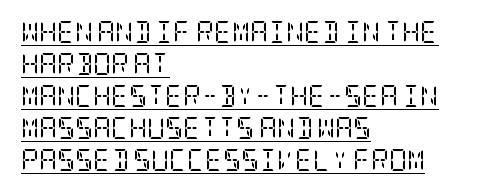
The image shows 22 px text type, upright; set left-aligned, normal line spacing (1.45x), normal letter spacing, underlined.
